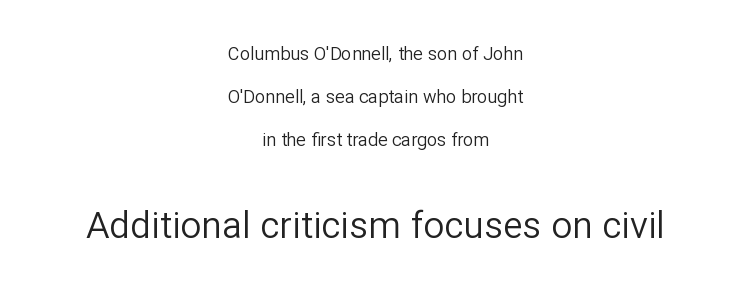
{"serif": "no", "italic": "no", "bold": "no", "weight": "regular", "width": "normal", "stroke_contrast": "low", "x_height": "medium", "monospaced": "no", "underline": "no", "align": "center", "line_spacing": "loose", "line_spacing_ratio": 2.39, "letter_spacing": "normal", "letter_spacing_em": 0.0, "larger_block": "second", "size_ratio": 2.06, "glyph_px": 37}
